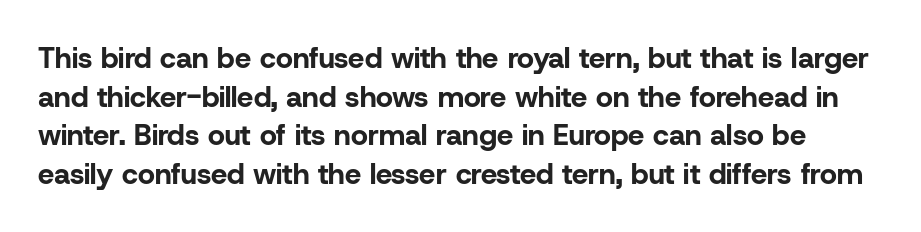
{"serif": "no", "italic": "no", "bold": "yes", "weight": "bold", "width": "normal", "stroke_contrast": "low", "x_height": "medium", "monospaced": "no", "underline": "no", "line_spacing": "normal", "line_spacing_ratio": 1.33, "letter_spacing": "normal", "letter_spacing_em": 0.0, "glyph_px": 29}
